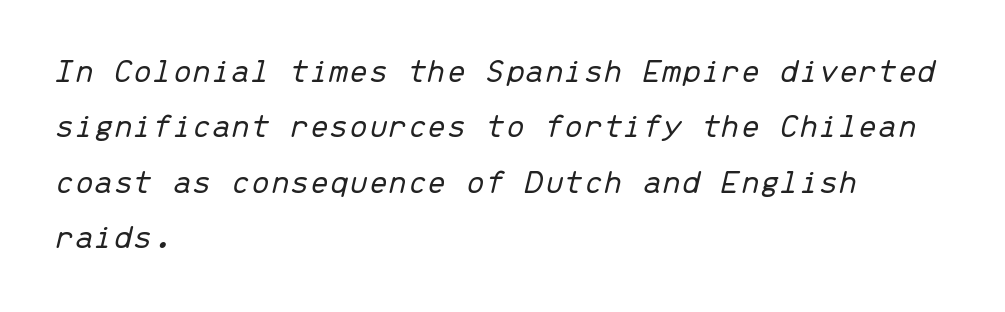
The image shows 35 px light type, italic (leaning right), monospaced; set left-aligned, normal line spacing (1.58x), normal letter spacing, not underlined; low stroke contrast and a medium x-height.
